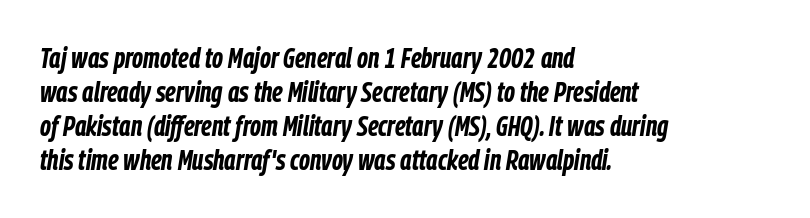
The setting favours the left margin, as ordinary paragraphs usually do. Proportional: the letters do not fall into vertical columns. Look at the tracking — it's just the regular setting, nothing added. Underlining? Definitely not there. These words are printed bold, with thick strokes throughout.
